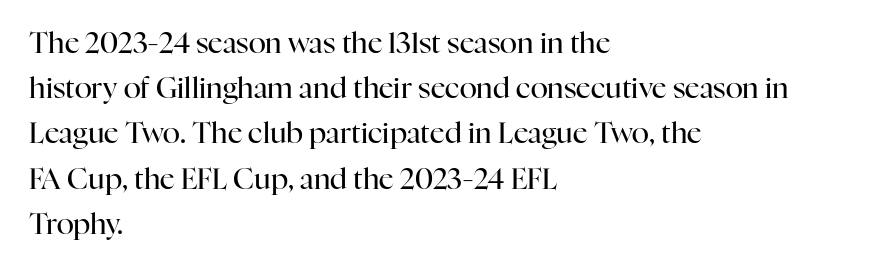
{"serif": "yes", "italic": "no", "bold": "no", "weight": "regular", "width": "normal", "stroke_contrast": "high", "x_height": "medium", "monospaced": "no", "underline": "no", "align": "left", "line_spacing": "normal", "line_spacing_ratio": 1.56, "letter_spacing": "normal", "letter_spacing_em": 0.0, "glyph_px": 29}
